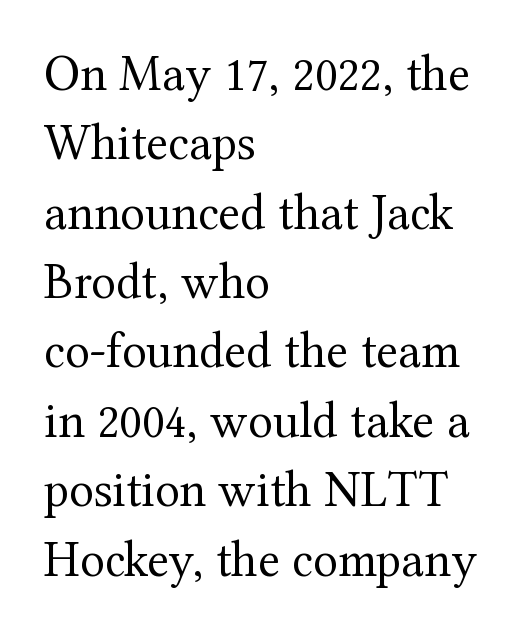
Q: Is the text bold? A: No.
Q: Is the text italic (slanted)? A: No, it is upright.
Q: Is the typeface a serif or a sans-serif typeface? A: Serif.
Q: Is the text underlined? A: No.
Q: How is the paragraph aligned? A: Left-aligned.
Q: Is the spacing between letters normal or unusually wide? A: Normal.
Q: Is the spacing between lines tight, normal or loose? A: Normal.
Q: Width (condensed, normal, or wide)? A: Normal.
Q: Stroke contrast? A: Medium.
Q: x-height? A: Medium.
Q: Monospaced? A: No.
